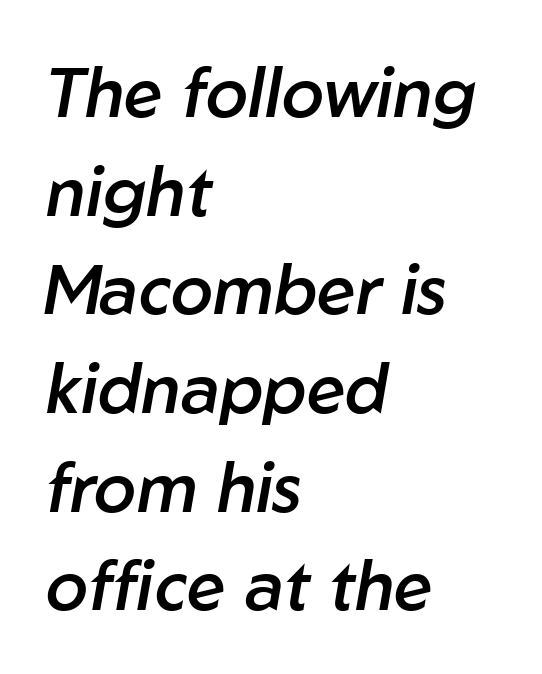
The image shows 69 px semibold type, italic (leaning right); set left-aligned, normal line spacing (1.43x), normal letter spacing, not underlined; low stroke contrast and a medium x-height.
